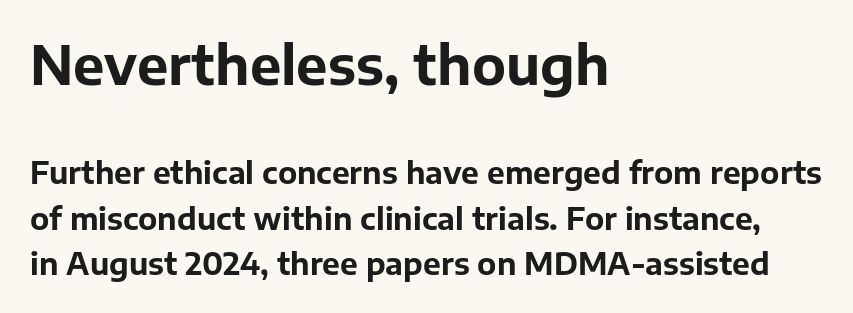
Each glyph is drawn with heavy, bold strokes. Typographically, this falls in the sans-serif category. This rendering leaves character spacing at its baseline value. Spacing verdict: proportional, widths tailored to each character. Vertically, the passage feels balanced, rows spaced as you'd expect.
